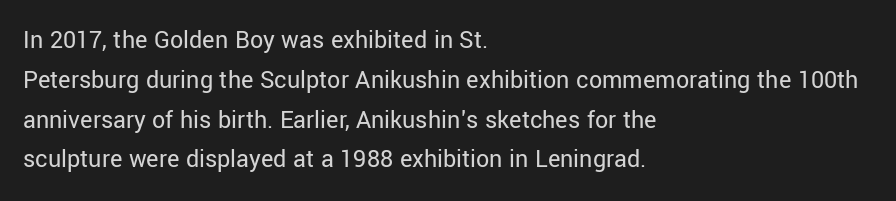
The image shows 26 px text type, upright; set left-aligned, normal line spacing (1.53x), normal letter spacing, not underlined.
